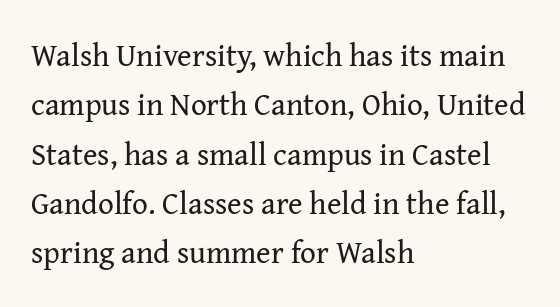
Q: Is the text bold? A: No.
Q: Is the text italic (slanted)? A: No, it is upright.
Q: Is the typeface a serif or a sans-serif typeface? A: Serif.
Q: Is the text underlined? A: No.
Q: How is the paragraph aligned? A: Left-aligned.
Q: Is the spacing between letters normal or unusually wide? A: Normal.
Q: Is the spacing between lines tight, normal or loose? A: Normal.
Q: Width (condensed, normal, or wide)? A: Normal.
Q: Stroke contrast? A: Medium.
Q: x-height? A: Medium.
Q: Monospaced? A: No.
